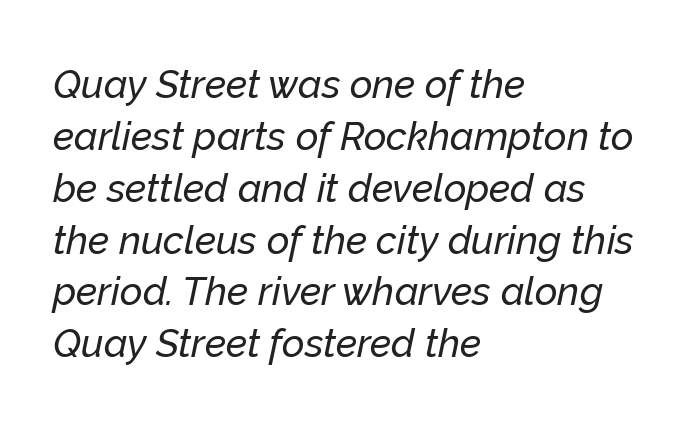
{"italic": "yes", "lean": "right", "slant_degrees": 12, "width": "normal", "stroke_contrast": "low", "x_height": "medium", "monospaced": "no", "underline": "no", "align": "left", "line_spacing": "normal", "line_spacing_ratio": 1.33, "letter_spacing": "normal", "letter_spacing_em": 0.0, "glyph_px": 39}
